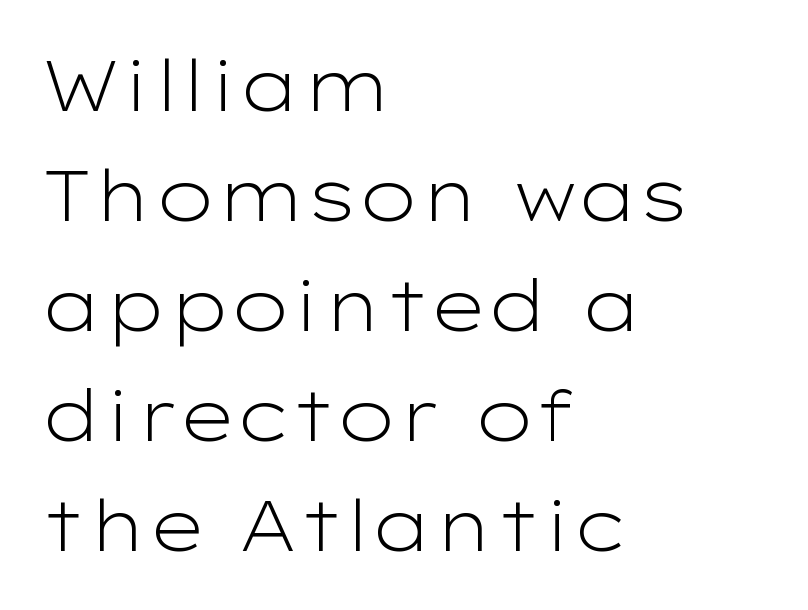
The face used here is a sans, in the tradition of grotesques and geometrics. The specimen reads as upright at a glance. The ragged edge is on the right, which tells us the setting is flush left. The face used here is rendered with its standard letterfit.
